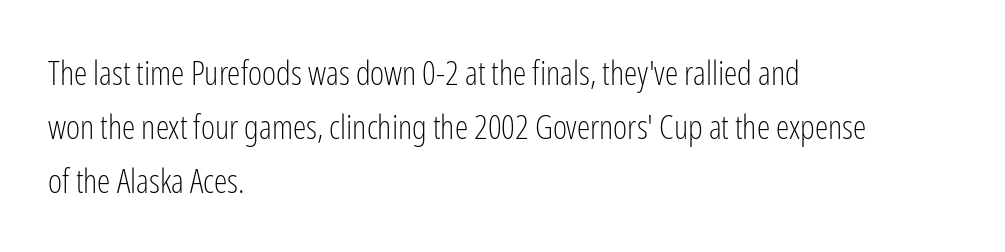
The image shows 34 px light, condensed sans-serif type, upright; set left-aligned, normal line spacing (1.59x), normal letter spacing, not underlined; low stroke contrast and a medium x-height.
